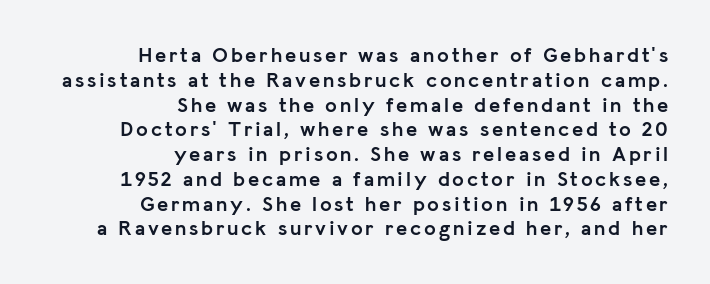
Students, this is bold: see how much ink each stroke carries. Is there any slant? The stems are plumb. A student would call this right alignment; a typographer would say flush right, rag left. The string is rendered with underlining switched off.
